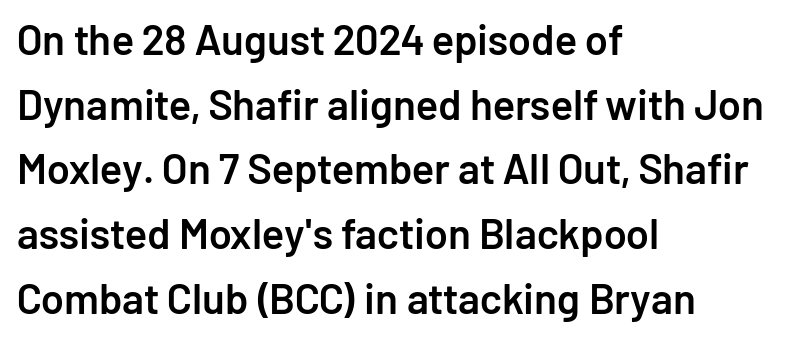
The image shows 42 px semibold sans-serif type, upright; set left-aligned, normal line spacing (1.54x), normal letter spacing, not underlined; low stroke contrast and a medium x-height.
